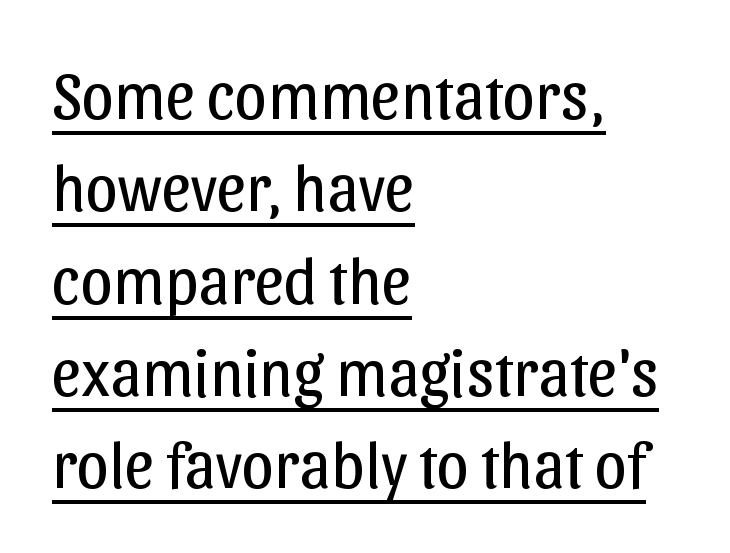
{"serif": "no", "italic": "no", "bold": "no", "weight": "regular", "width": "normal", "stroke_contrast": "low", "x_height": "medium", "monospaced": "no", "underline": "yes", "align": "left", "line_spacing": "normal", "line_spacing_ratio": 1.42, "letter_spacing": "normal", "letter_spacing_em": 0.0, "glyph_px": 65}
